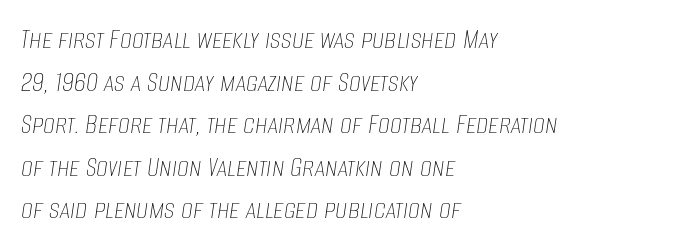
The image shows 30 px thin, condensed type, italic (leaning right); set left-aligned, normal line spacing (1.42x), normal letter spacing, not underlined; low stroke contrast and a large x-height.
